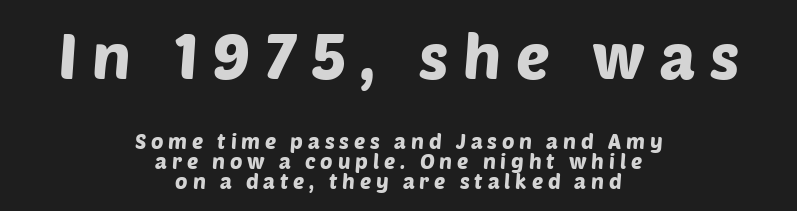
The image shows 63 px sans-serif type; set centered, tight line spacing (0.97x), unusually wide letter spacing (+0.23 em), not underlined; the first (top) block is 3.0x larger; low stroke contrast and a large x-height.
